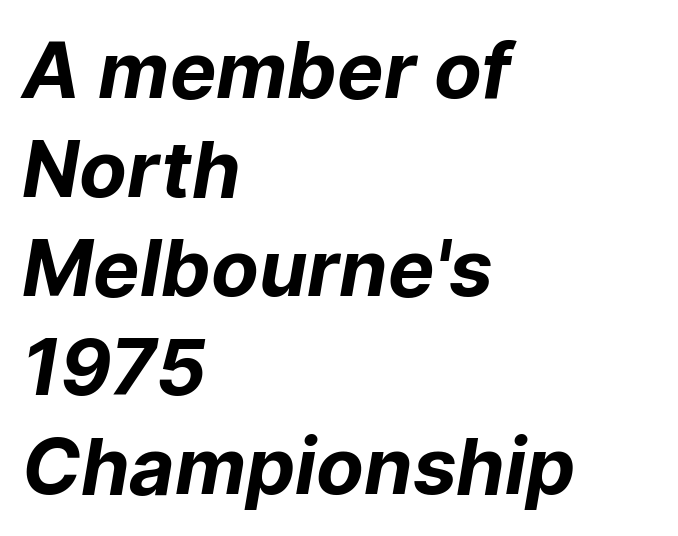
If you measured baseline to baseline, you'd find a middling distance. Which margin do the lines hug? The left one — the right edge is uneven. Character widths vary here, with narrow letters taking less room than wide ones. Font category for this specimen: sans-serif.
